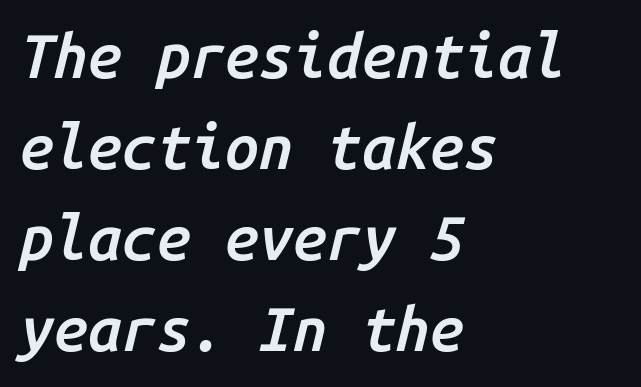
The image shows 61 px semibold type, italic (leaning right), monospaced; set left-aligned, normal line spacing (1.49x), normal letter spacing, not underlined; low stroke contrast and a medium x-height.
